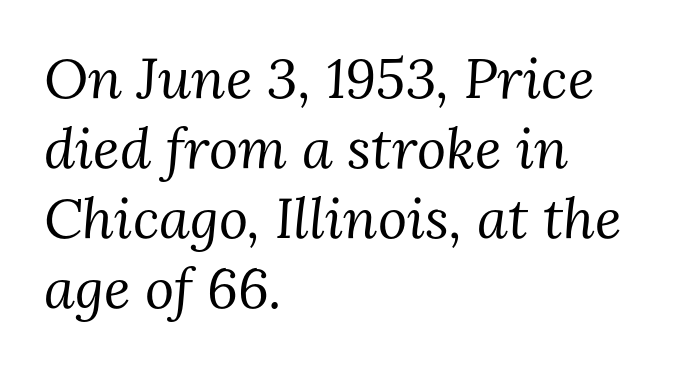
Reading down the block, your eye returns to a fixed left position each line. Is there much room between lines? A standard amount, neither cramped nor airy. Underline: absent. Proportional: the letters do not fall into vertical columns.
